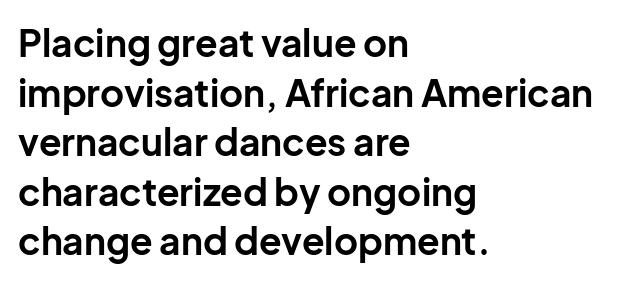
A normal amount of white space separates one row of letters from the next. The strip under each line holds only bare page. The lettering stays uniformly vertical, giving the passage a roman look. A typesetter would call this zero additional tracking. A typesetter would call this proportional, since set widths differ per character.
